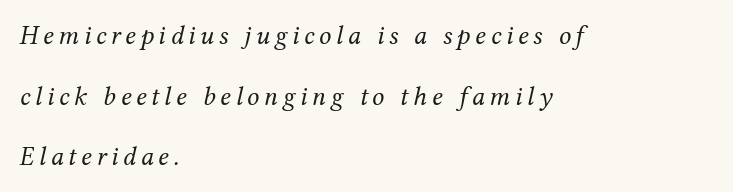
Q: Is the text bold? A: No.
Q: Is the text italic (slanted)? A: Yes, it leans right by about 12 degrees.
Q: Is the text underlined? A: No.
Q: How is the paragraph aligned? A: Left-aligned.
Q: Is the spacing between lines tight, normal or loose? A: Loose.
